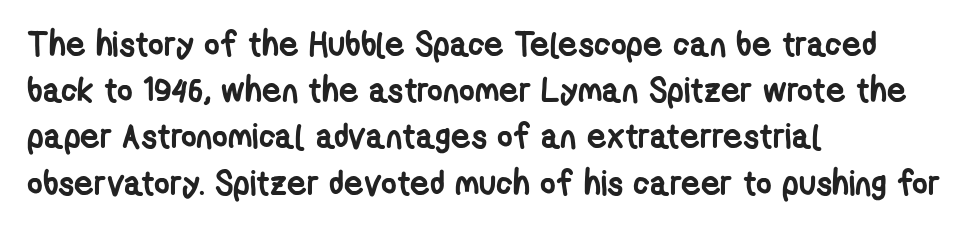
Q: Is the text bold? A: Yes.
Q: Is the typeface a serif or a sans-serif typeface? A: Sans-serif.
Q: Is the text underlined? A: No.
Q: How is the paragraph aligned? A: Left-aligned.
Q: Is the spacing between letters normal or unusually wide? A: Normal.
Q: Is the spacing between lines tight, normal or loose? A: Normal.
Q: Width (condensed, normal, or wide)? A: Condensed.
Q: Stroke contrast? A: Low.
Q: x-height? A: Medium.
Q: Monospaced? A: No.
